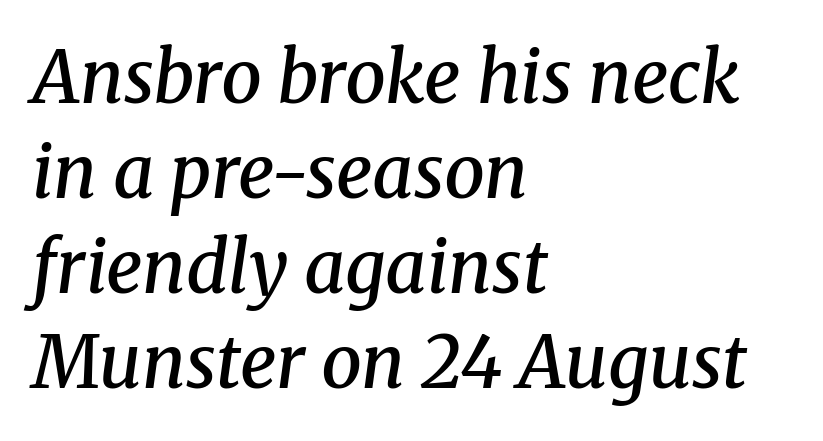
{"serif": "yes", "italic": "yes", "lean": "right", "slant_degrees": 8, "bold": "semi", "weight": "semibold", "width": "normal", "stroke_contrast": "medium", "x_height": "medium", "monospaced": "no", "underline": "no", "align": "left", "line_spacing": "normal", "line_spacing_ratio": 1.32, "letter_spacing": "normal", "letter_spacing_em": 0.0, "glyph_px": 72}
